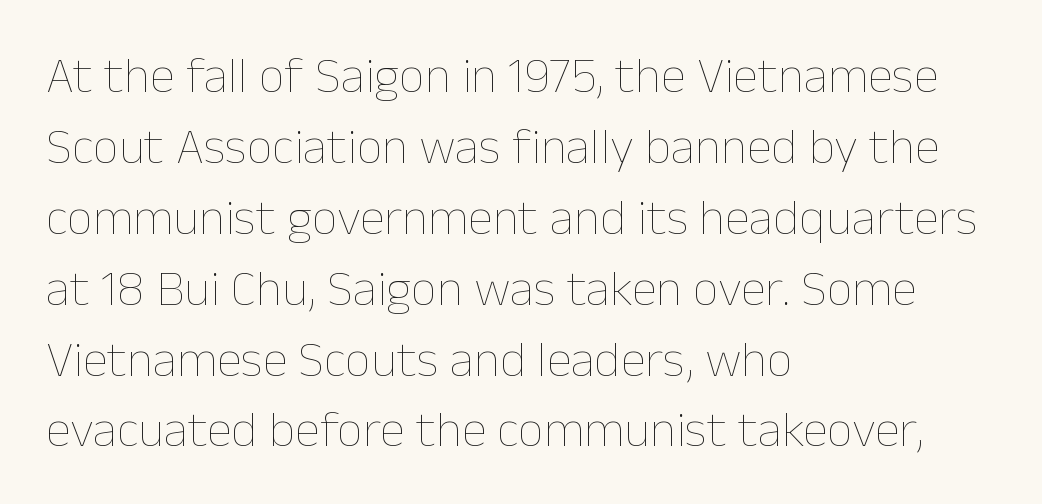
Descenders hang freely into open space. What's the leading like? Ordinary, nothing unusual. Compared with a typical body face, this is equally light or lighter still. Line starts are locked; line ends wander. Notice how the stems are strictly vertical — no italics here.
